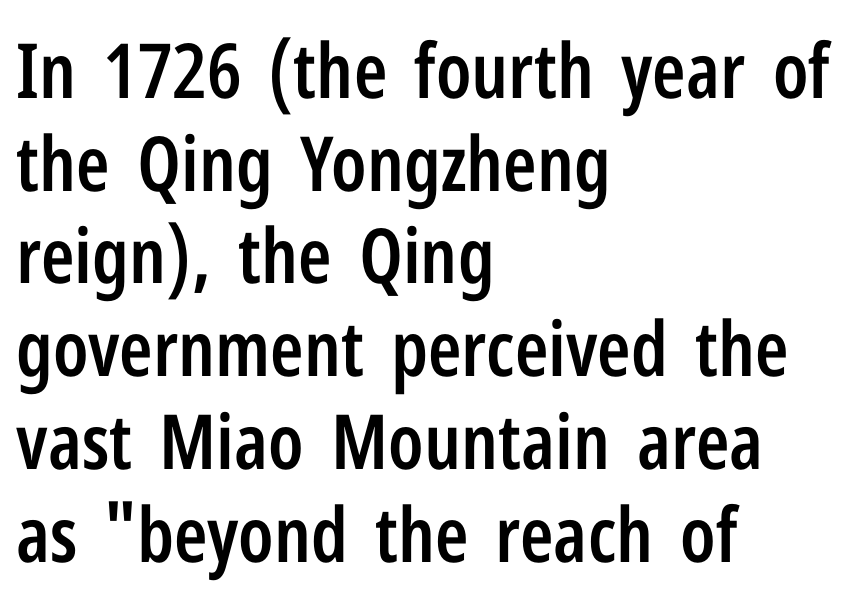
The rendering keeps characters at their native spacing. The rendering uses natural spacing where letterforms have individual widths. The glyphs in this specimen are sans serif. Typesetter's note: demi weight, one step under bold. Horizontal alignment here is leftward, the default for most running prose.
